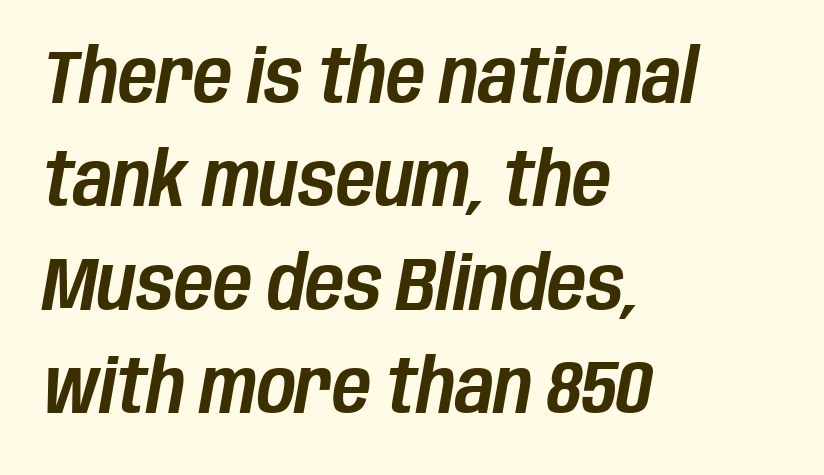
{"italic": "yes", "lean": "right", "slant_degrees": 10, "width": "condensed", "stroke_contrast": "low", "x_height": "large", "monospaced": "no", "underline": "no", "align": "left", "line_spacing": "normal", "line_spacing_ratio": 1.38, "letter_spacing": "normal", "letter_spacing_em": 0.0, "glyph_px": 75}
